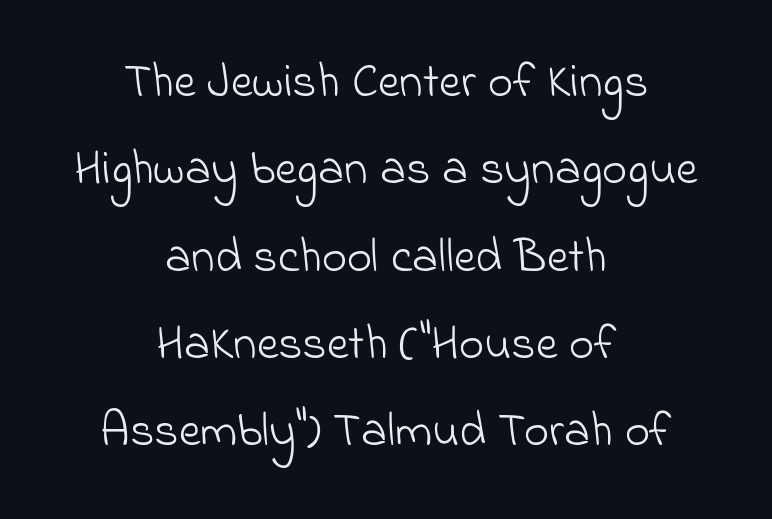
The image shows 48 px light sans-serif type; set centered, line spacing 1.82x, normal letter spacing, not underlined; low stroke contrast and a small x-height.
